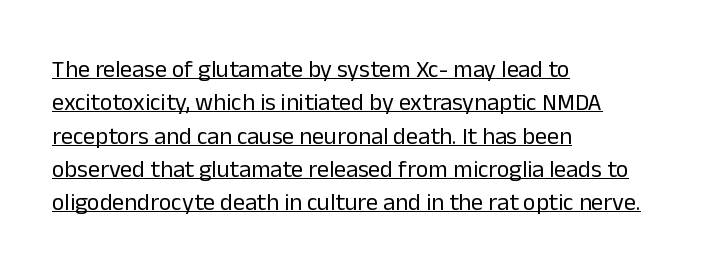
{"italic": "no", "bold": "no", "underline": "yes", "align": "left", "line_spacing": "normal", "line_spacing_ratio": 1.39, "letter_spacing": "normal", "letter_spacing_em": 0.0, "glyph_px": 24}
